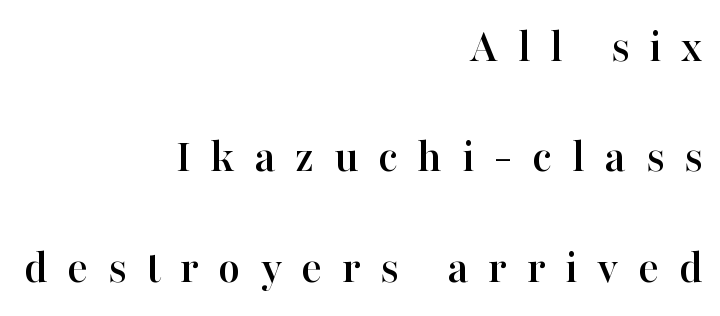
The image shows 48 px serif type, upright; set right-aligned, loose line spacing (2.3x), unusually wide letter spacing (+0.41 em), not underlined; high stroke contrast and a medium x-height.
